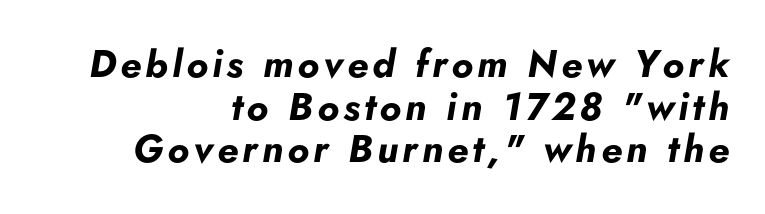
{"italic": "yes", "lean": "right", "slant_degrees": 5, "bold": "yes", "weight": "bold", "width": "normal", "stroke_contrast": "low", "x_height": "small", "monospaced": "no", "underline": "no", "align": "right", "line_spacing": "tight", "line_spacing_ratio": 1.12, "glyph_px": 38}
